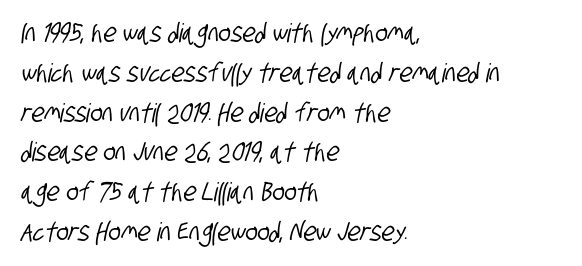
{"underline": "no", "align": "left", "line_spacing": "normal", "line_spacing_ratio": 1.53, "letter_spacing": "normal", "letter_spacing_em": 0.0, "glyph_px": 26}
